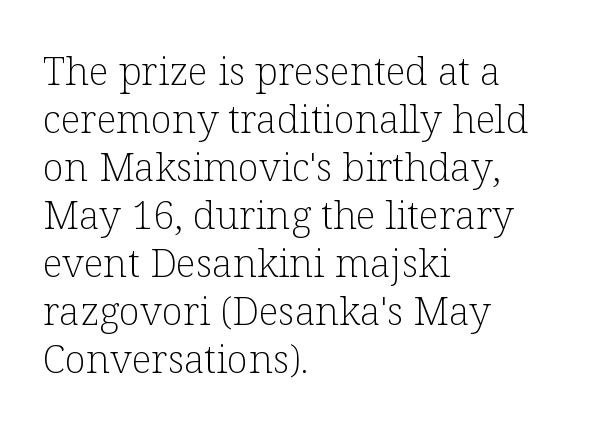
{"serif": "yes", "italic": "no", "bold": "no", "weight": "light", "width": "normal", "stroke_contrast": "low", "x_height": "medium", "monospaced": "no", "underline": "no", "align": "left", "line_spacing_ratio": 1.23, "letter_spacing": "normal", "letter_spacing_em": 0.0, "glyph_px": 39}
